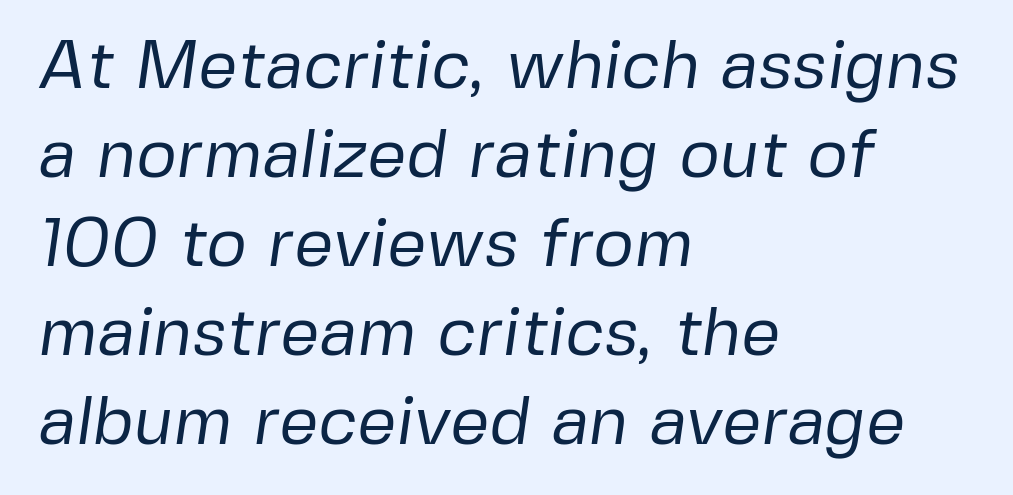
Q: Is the text bold? A: No.
Q: Is the typeface a serif or a sans-serif typeface? A: Sans-serif.
Q: Is the text underlined? A: No.
Q: How is the paragraph aligned? A: Left-aligned.
Q: Is the spacing between letters normal or unusually wide? A: Normal.
Q: Is the spacing between lines tight, normal or loose? A: Normal.
Q: Width (condensed, normal, or wide)? A: Normal.
Q: Stroke contrast? A: Low.
Q: x-height? A: Medium.
Q: Monospaced? A: No.
